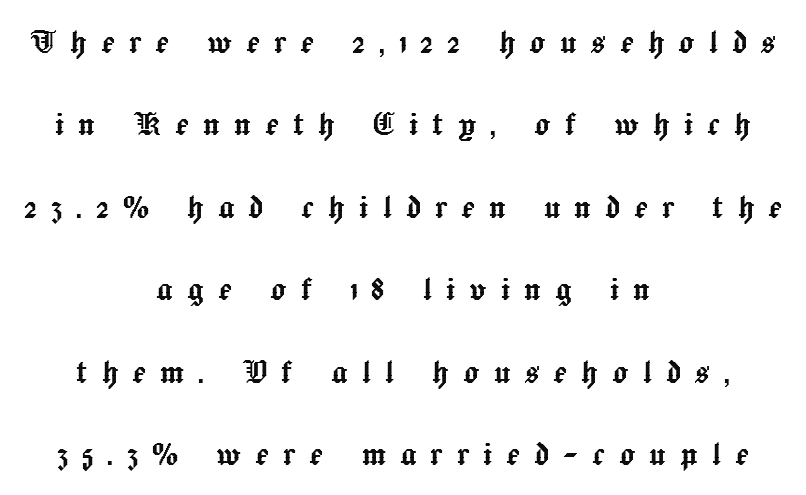
Q: Is the text italic (slanted)? A: No, it is upright.
Q: Is the text underlined? A: No.
Q: How is the paragraph aligned? A: Centered.
Q: Is the spacing between letters normal or unusually wide? A: Unusually wide.
Q: Is the spacing between lines tight, normal or loose? A: Loose.
Q: Width (condensed, normal, or wide)? A: Normal.
Q: x-height? A: Medium.
Q: Monospaced? A: No.
